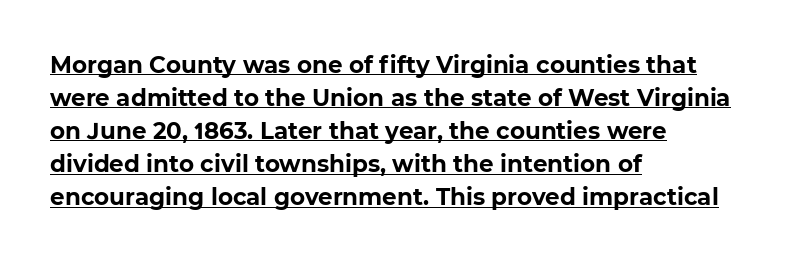
Q: Is the text bold? A: Yes.
Q: Is the text underlined? A: Yes.
Q: How is the paragraph aligned? A: Left-aligned.
Q: Is the spacing between letters normal or unusually wide? A: Normal.
Q: Is the spacing between lines tight, normal or loose? A: Normal.
